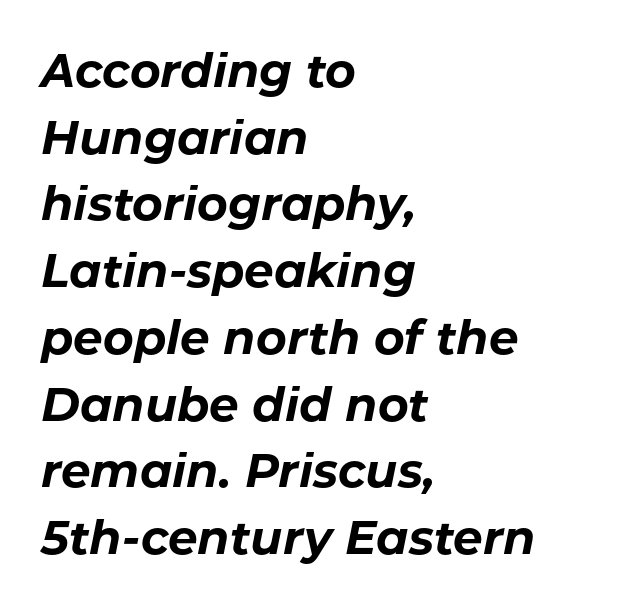
The image shows 47 px bold type, italic (leaning right); set left-aligned, normal line spacing (1.42x), normal letter spacing, not underlined; low stroke contrast and a medium x-height.
